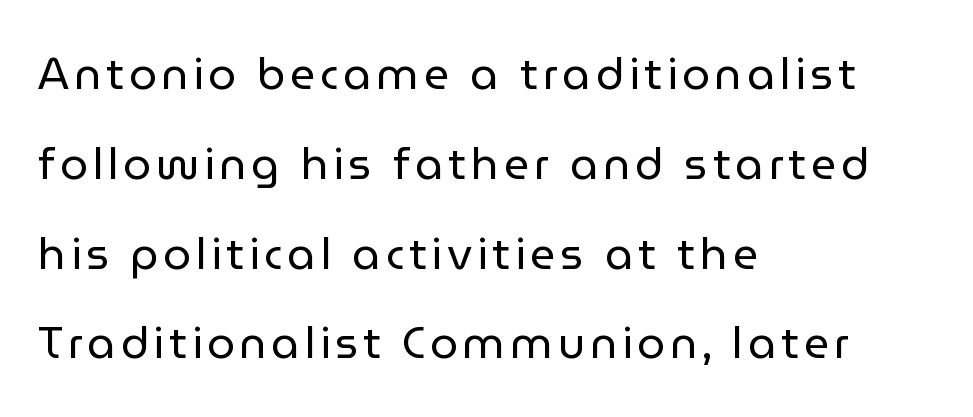
Q: Is the text bold? A: No.
Q: Is the text italic (slanted)? A: No, it is upright.
Q: Is the typeface a serif or a sans-serif typeface? A: Sans-serif.
Q: Is the text underlined? A: No.
Q: How is the paragraph aligned? A: Left-aligned.
Q: Is the spacing between lines tight, normal or loose? A: Loose.
Q: Width (condensed, normal, or wide)? A: Normal.
Q: Stroke contrast? A: Low.
Q: x-height? A: Medium.
Q: Monospaced? A: No.
